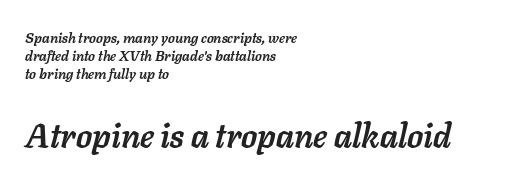
Q: Is the text bold? A: Yes.
Q: Is the text italic (slanted)? A: Yes, it leans right by about 11 degrees.
Q: Is the text underlined? A: No.
Q: How is the paragraph aligned? A: Left-aligned.
Q: Is the spacing between letters normal or unusually wide? A: Normal.
Q: Is the spacing between lines tight, normal or loose? A: Normal.
Q: Which block of text is set in a larger size, the first (top) or the second (bottom)? A: The second (bottom) one.
Q: Width (condensed, normal, or wide)? A: Normal.
Q: Stroke contrast? A: Low.
Q: x-height? A: Medium.
Q: Monospaced? A: No.
